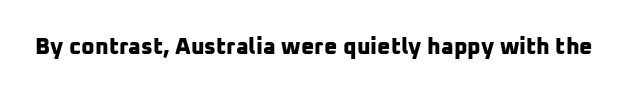
The image shows 23 px bold type; set normal letter spacing, not underlined.
